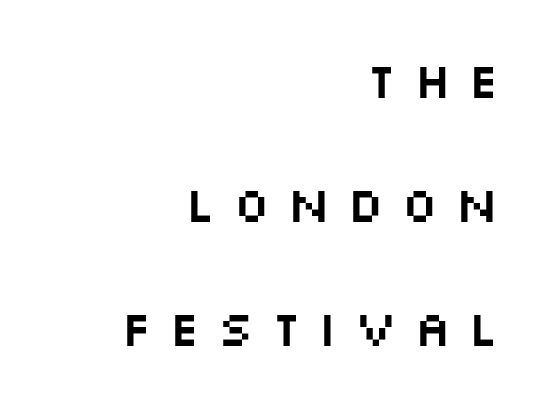
Q: Is the text italic (slanted)? A: No, it is upright.
Q: Is the typeface a serif or a sans-serif typeface? A: Sans-serif.
Q: Is the text underlined? A: No.
Q: How is the paragraph aligned? A: Right-aligned.
Q: Is the spacing between letters normal or unusually wide? A: Unusually wide.
Q: Is the spacing between lines tight, normal or loose? A: Loose.
Q: Width (condensed, normal, or wide)? A: Wide.
Q: Stroke contrast? A: Medium.
Q: x-height? A: Large.
Q: Monospaced? A: No.
